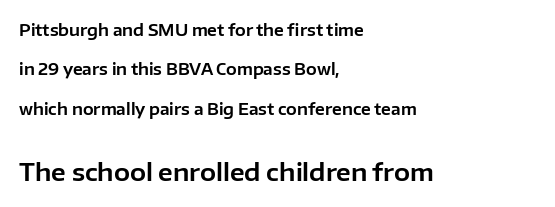
Spacing between characters is what you'd get straight out of the box. The passage shown stacks its lines with a broad gap. Italic? Not at all — the glyphs are vertical. Underline: absent. The rendering anchors every line to the left-hand side. Reading top to bottom, the characters get bigger at the block break.
